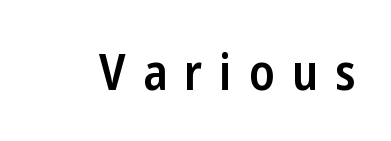
The tracking jumps out immediately: characters are airy and widely separated. Weight: semibold (demi). This sample uses a sans-serif face. These lines are rendered in a variable-pitch font. Quick note: underline off. Italic? Not at all — the glyphs are vertical.
